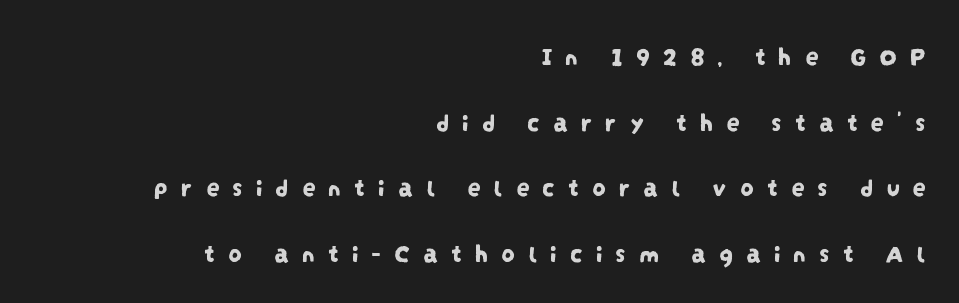
Bare-footed words on every line. Horizontal alignment here is rightward, an uncommon choice for prose. You could only call the tracking loose — the letters float apart. Is there much room between lines? Yes — plenty of vertical air separates them.
